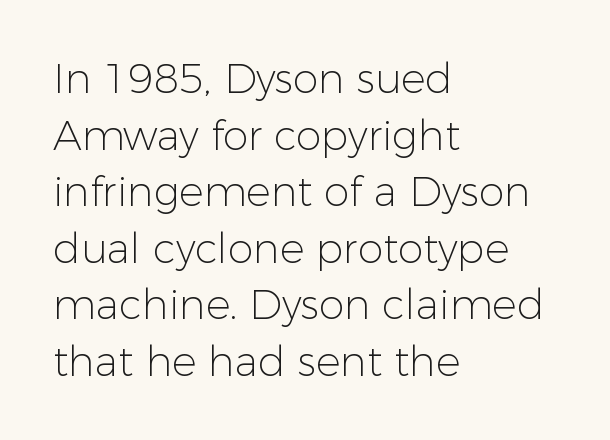
Vertically, the passage feels balanced, rows spaced as you'd expect. The axis of the letterforms is exactly vertical. A quiet, ordinary-to-light weight characterises the typeface. The ragged edge is on the right, which tells us the setting is flush left.
